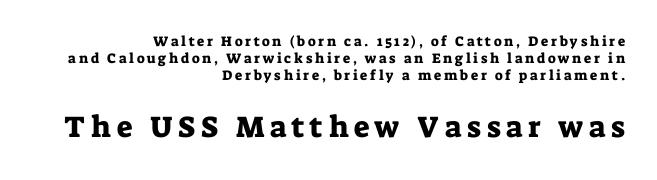
{"serif": "yes", "italic": "no", "width": "normal", "stroke_contrast": "low", "x_height": "medium", "monospaced": "no", "underline": "no", "align": "right", "line_spacing_ratio": 1.22, "larger_block": "second", "size_ratio": 2.14, "glyph_px": 30}
